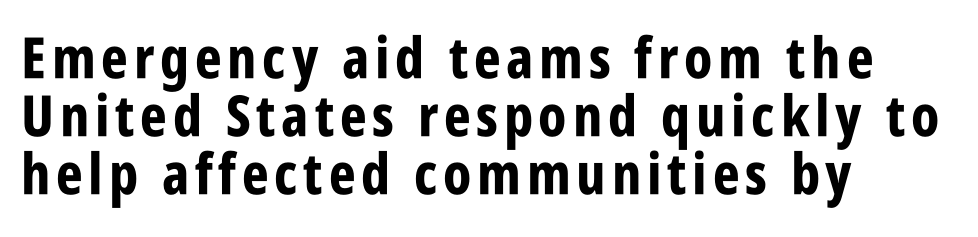
Q: Is the text bold? A: Yes.
Q: Is the text italic (slanted)? A: No, it is upright.
Q: Is the typeface a serif or a sans-serif typeface? A: Sans-serif.
Q: Is the text underlined? A: No.
Q: How is the paragraph aligned? A: Left-aligned.
Q: Is the spacing between lines tight, normal or loose? A: Tight.
Q: Width (condensed, normal, or wide)? A: Condensed.
Q: Stroke contrast? A: Low.
Q: x-height? A: Large.
Q: Monospaced? A: No.
